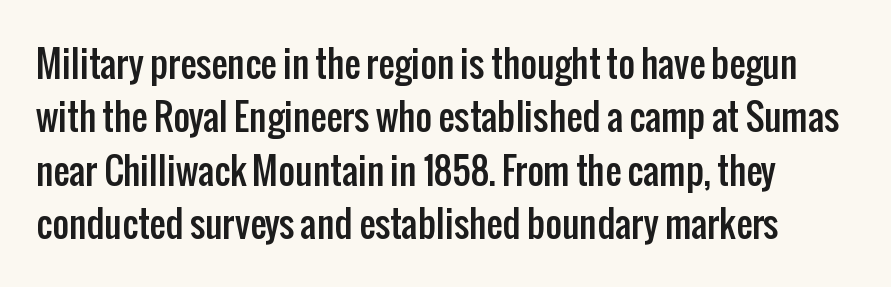
Q: Is the text italic (slanted)? A: No, it is upright.
Q: Is the typeface a serif or a sans-serif typeface? A: Sans-serif.
Q: Is the text underlined? A: No.
Q: Is the spacing between letters normal or unusually wide? A: Normal.
Q: Is the spacing between lines tight, normal or loose? A: Normal.
Q: Width (condensed, normal, or wide)? A: Condensed.
Q: Stroke contrast? A: Low.
Q: x-height? A: Medium.
Q: Monospaced? A: No.
